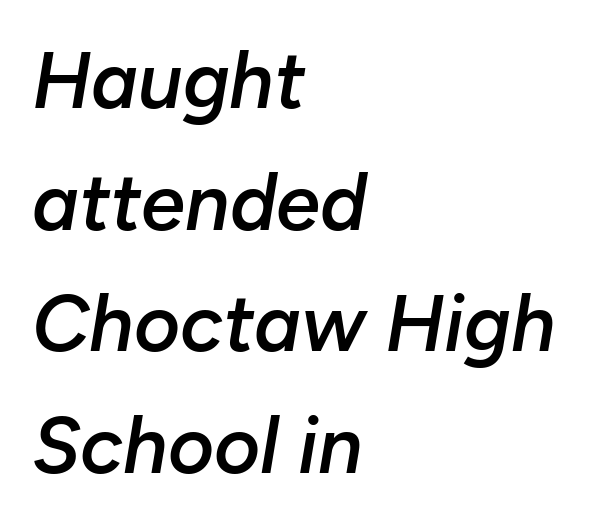
Clear beneath every line of the passage. A normal amount of white space separates one row of letters from the next. The letterforms sit shoulder to shoulder at normal distance. The face used here is a semibold: visibly heavier than regular, lighter than bold.
